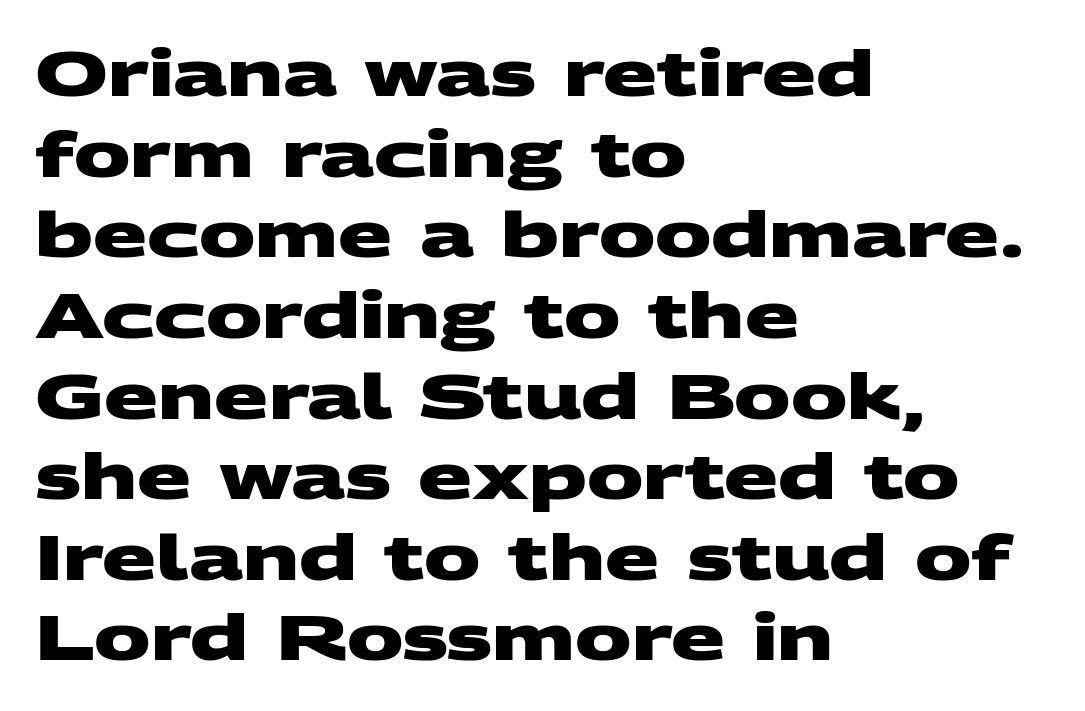
Q: Is the text bold? A: Yes.
Q: Is the typeface a serif or a sans-serif typeface? A: Sans-serif.
Q: Is the text underlined? A: No.
Q: How is the paragraph aligned? A: Left-aligned.
Q: Is the spacing between letters normal or unusually wide? A: Normal.
Q: Is the spacing between lines tight, normal or loose? A: Normal.
Q: Width (condensed, normal, or wide)? A: Wide.
Q: Stroke contrast? A: Medium.
Q: x-height? A: Large.
Q: Monospaced? A: No.
